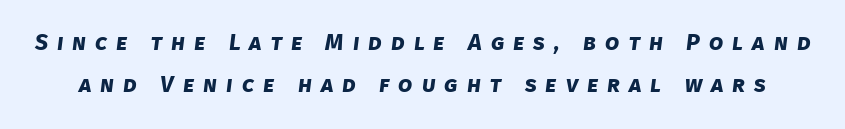
The image shows 23 px bold type; set line spacing 1.84x, unusually wide letter spacing (+0.39 em), not underlined.
